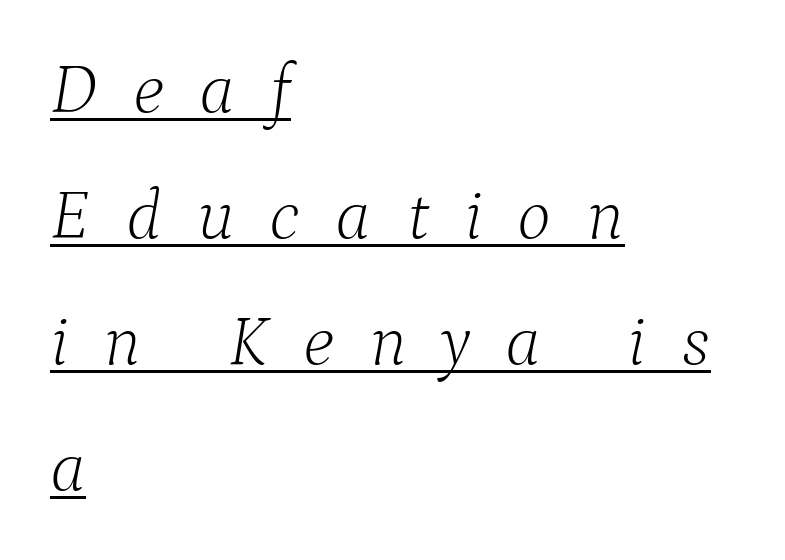
Q: Is the text bold? A: No.
Q: Is the text italic (slanted)? A: Yes, it leans right by about 9 degrees.
Q: Is the typeface a serif or a sans-serif typeface? A: Serif.
Q: Is the text underlined? A: Yes.
Q: How is the paragraph aligned? A: Left-aligned.
Q: Is the spacing between letters normal or unusually wide? A: Unusually wide.
Q: Width (condensed, normal, or wide)? A: Normal.
Q: Stroke contrast? A: Low.
Q: x-height? A: Medium.
Q: Monospaced? A: No.
